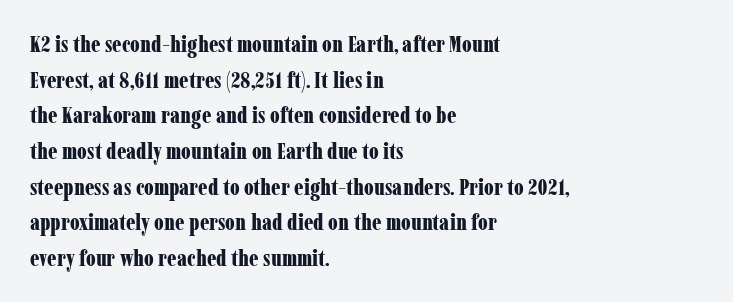
Q: Is the text bold? A: Yes.
Q: Is the text italic (slanted)? A: No, it is upright.
Q: Is the text underlined? A: No.
Q: How is the paragraph aligned? A: Left-aligned.
Q: Is the spacing between letters normal or unusually wide? A: Normal.
Q: Is the spacing between lines tight, normal or loose? A: Normal.
